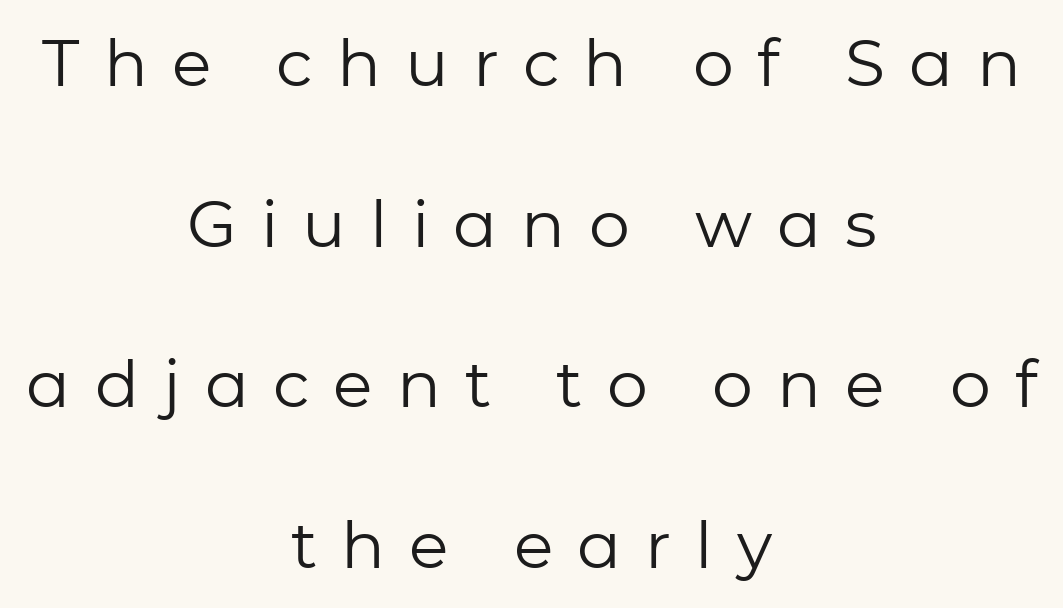
{"serif": "no", "italic": "no", "bold": "no", "weight": "regular", "width": "normal", "stroke_contrast": "low", "x_height": "medium", "monospaced": "no", "underline": "no", "align": "center", "line_spacing": "loose", "line_spacing_ratio": 2.47, "letter_spacing": "wide", "letter_spacing_em": 0.37, "glyph_px": 65}
